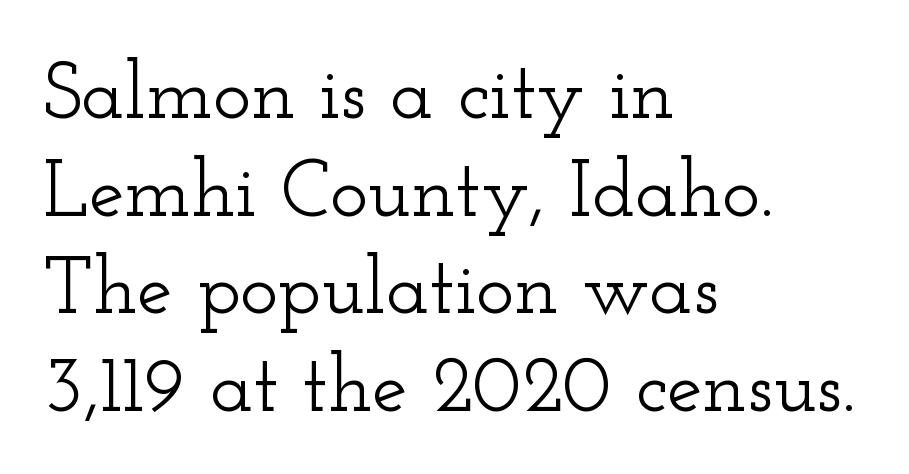
The image shows 80 px wide serif type, upright; set left-aligned, line spacing 1.22x, normal letter spacing, not underlined; low stroke contrast and a small x-height.
